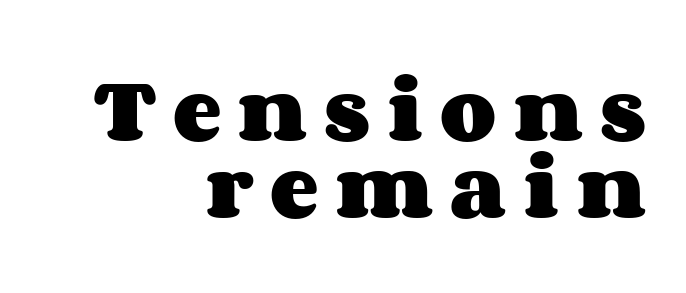
The image shows 73 px heavy, wide type, upright; set right-aligned, tight line spacing (1.05x), unusually wide letter spacing (+0.23 em), not underlined; medium stroke contrast and a large x-height.
